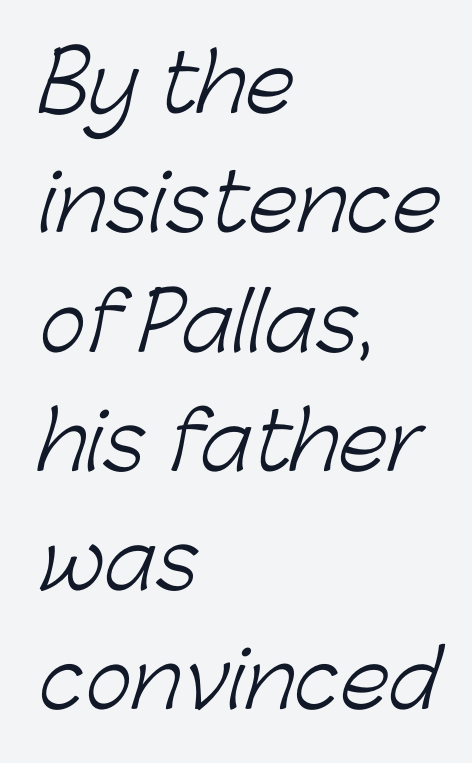
{"serif": "no", "bold": "no", "weight": "light", "width": "normal", "stroke_contrast": "low", "x_height": "medium", "monospaced": "no", "underline": "no", "align": "left", "line_spacing": "normal", "line_spacing_ratio": 1.51, "letter_spacing": "normal", "letter_spacing_em": 0.0, "glyph_px": 79}
